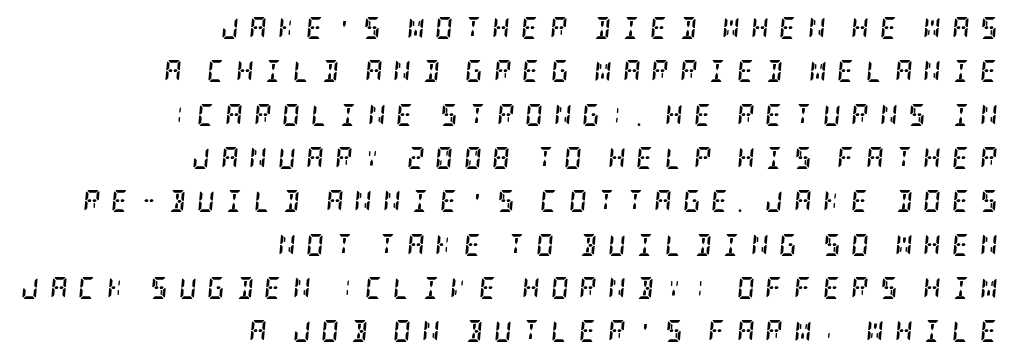
Where is the straight margin? On the right. Inter-character spacing is expanded well beyond the font's built-in metrics. Descender tails drop into unmarked territory. It's the slanting kind of type. Thick stems and heavy bowls — unmistakably bold. Vertically, the passage feels expansive, rows floating well apart.
